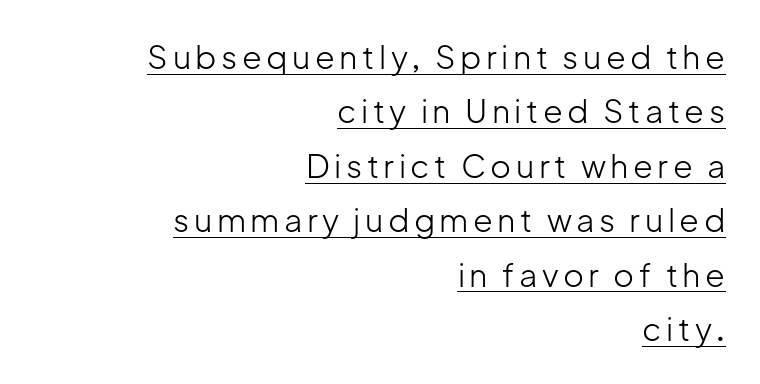
The image shows 32 px light sans-serif type, upright; set right-aligned, normal line spacing (1.7x), underlined; low stroke contrast and a medium x-height.
